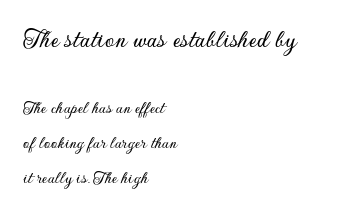
Here the first block reads like a headline and the second like body copy. Is there much room between lines? Yes — plenty of vertical air separates them. The space beneath each line is pristine and unruled. Spacing between characters is what you'd get straight out of the box. Caption: multi-line text, flush left, ragged right.
